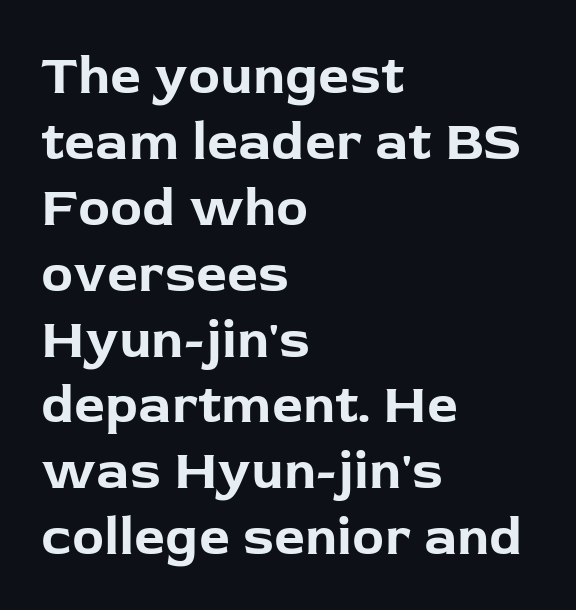
Does the copy run flush right? No — it runs flush left. Compared with typical body copy, the letter spacing here is the same. Here the designer chose a conventional face with non-uniform glyph widths. Lines of text with bare space underneath.
